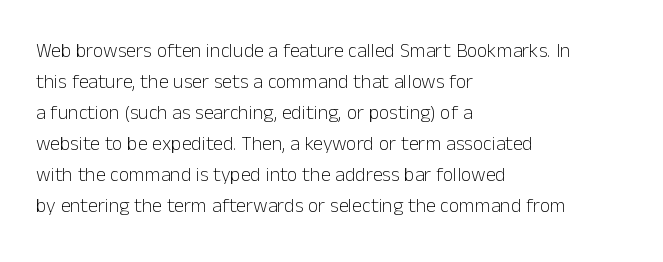
The image shows 20 px text type, upright; set left-aligned, normal line spacing (1.55x), normal letter spacing, not underlined.
